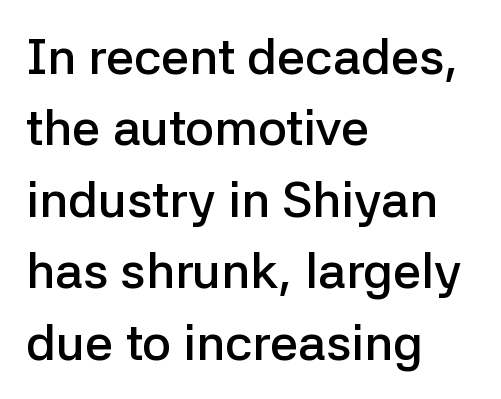
{"serif": "no", "italic": "no", "bold": "semi", "weight": "semibold", "width": "normal", "stroke_contrast": "low", "x_height": "medium", "monospaced": "no", "underline": "no", "align": "left", "line_spacing": "normal", "line_spacing_ratio": 1.43, "letter_spacing": "normal", "letter_spacing_em": 0.0, "glyph_px": 50}
